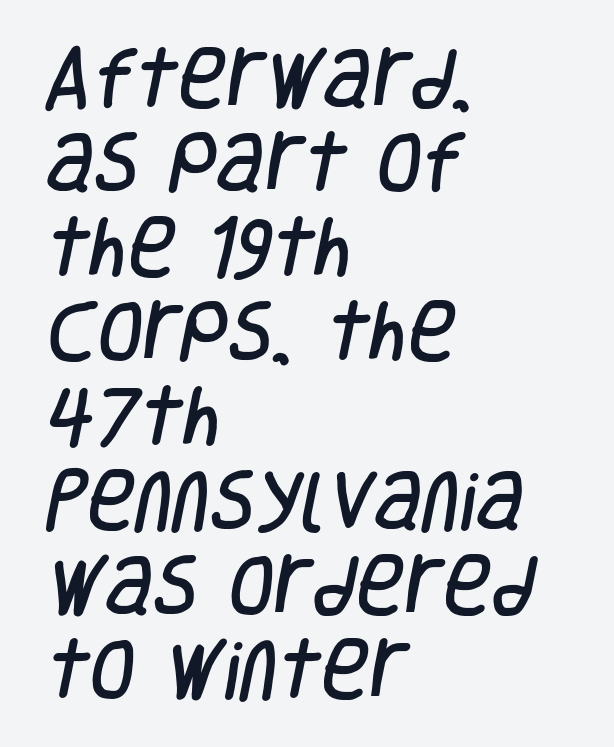
Q: Is the typeface a serif or a sans-serif typeface? A: Sans-serif.
Q: Is the text underlined? A: No.
Q: How is the paragraph aligned? A: Left-aligned.
Q: Is the spacing between letters normal or unusually wide? A: Normal.
Q: Is the spacing between lines tight, normal or loose? A: Normal.
Q: Width (condensed, normal, or wide)? A: Condensed.
Q: Stroke contrast? A: Low.
Q: x-height? A: Large.
Q: Monospaced? A: No.
